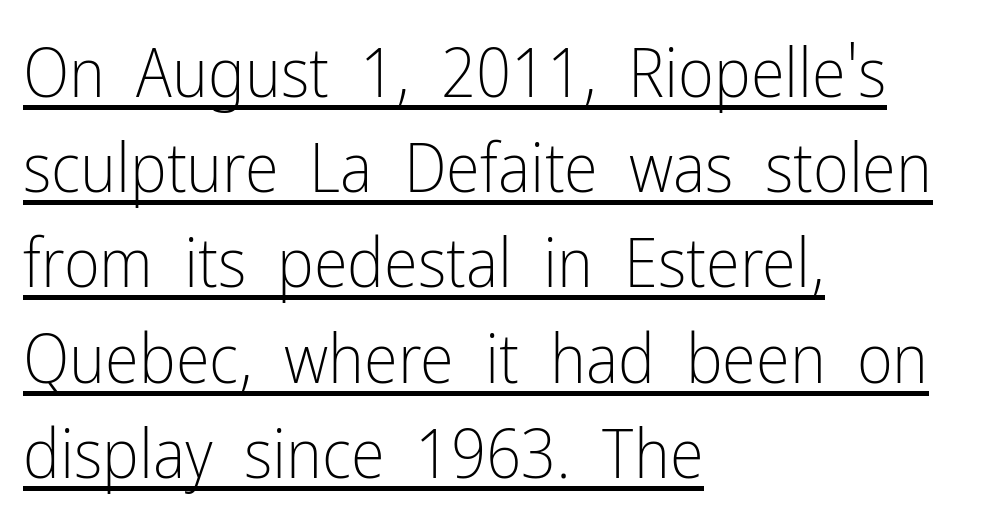
{"serif": "no", "italic": "no", "bold": "no", "weight": "light", "width": "condensed", "stroke_contrast": "low", "x_height": "medium", "monospaced": "no", "underline": "yes", "align": "left", "line_spacing": "normal", "line_spacing_ratio": 1.38, "letter_spacing": "normal", "letter_spacing_em": 0.0, "glyph_px": 69}
